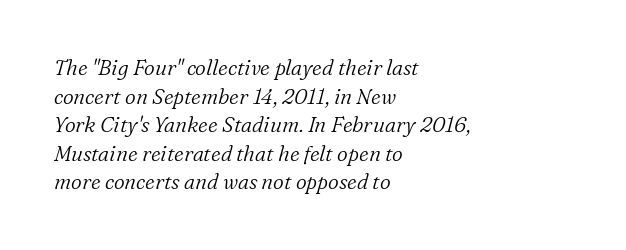
{"italic": "yes", "lean": "right", "slant_degrees": 16, "bold": "no", "underline": "no", "align": "left", "line_spacing": "normal", "line_spacing_ratio": 1.36, "letter_spacing": "normal", "letter_spacing_em": 0.0, "glyph_px": 21}
